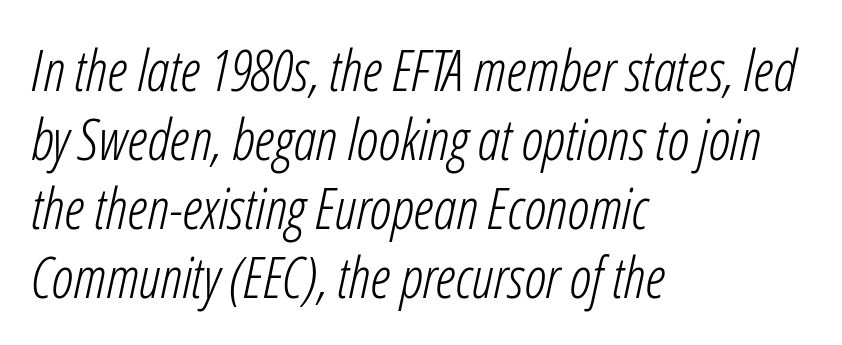
{"italic": "yes", "lean": "right", "slant_degrees": 12, "bold": "no", "weight": "light", "width": "condensed", "stroke_contrast": "low", "x_height": "medium", "monospaced": "no", "underline": "no", "align": "left", "line_spacing_ratio": 1.21, "letter_spacing": "normal", "letter_spacing_em": 0.0, "glyph_px": 57}
